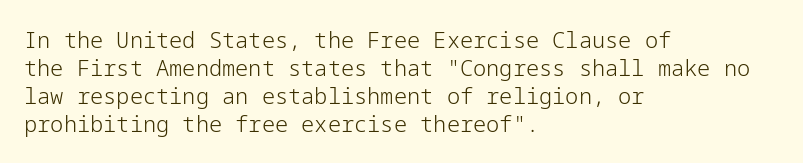
No extra ink here — the face is not bold. Students, observe: this is what conventionally led text looks like. Visually the block forms a straight wall on the left and a jagged coastline on the right. Clear beneath every line of the passage.
